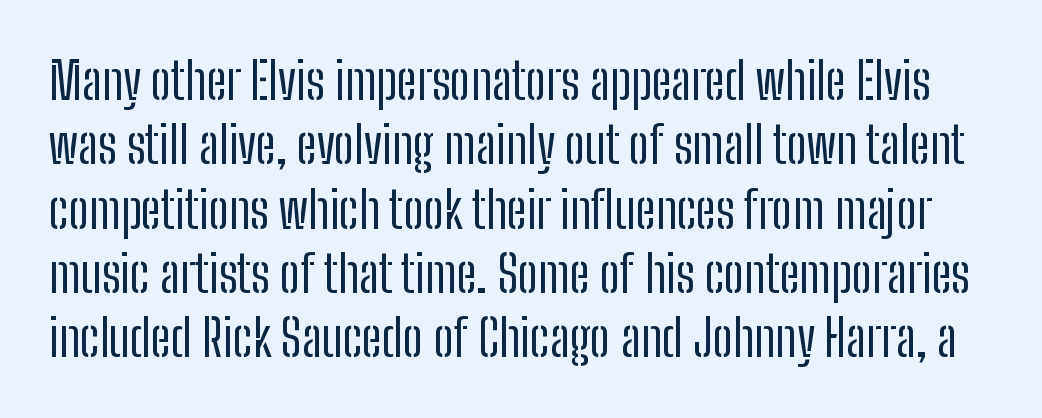
{"serif": "no", "italic": "no", "bold": "no", "weight": "regular", "width": "condensed", "stroke_contrast": "low", "x_height": "medium", "monospaced": "no", "underline": "no", "line_spacing": "normal", "line_spacing_ratio": 1.26, "letter_spacing": "normal", "letter_spacing_em": 0.0, "glyph_px": 51}
